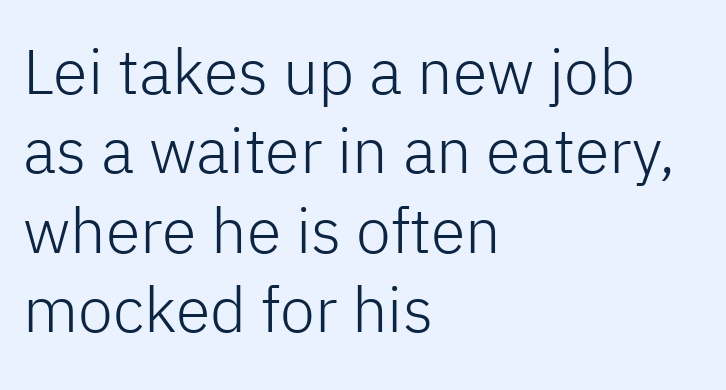
{"serif": "no", "italic": "no", "bold": "no", "weight": "light", "width": "normal", "stroke_contrast": "low", "x_height": "medium", "monospaced": "no", "underline": "no", "align": "left", "line_spacing": "normal", "line_spacing_ratio": 1.26, "letter_spacing": "normal", "letter_spacing_em": 0.0, "glyph_px": 63}
